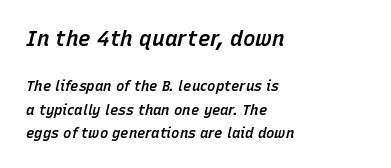
{"italic": "yes", "lean": "right", "slant_degrees": 15, "bold": "semi", "underline": "no", "align": "left", "line_spacing": "normal", "line_spacing_ratio": 1.65, "letter_spacing": "normal", "letter_spacing_em": 0.0, "larger_block": "first", "size_ratio": 1.5, "glyph_px": 21}
